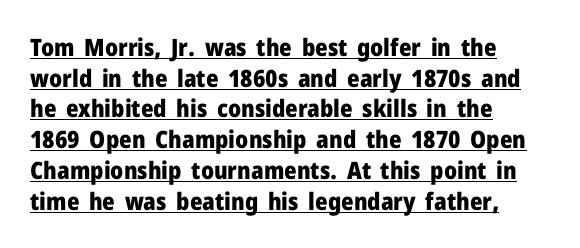
{"italic": "no", "bold": "yes", "underline": "yes", "align": "left", "line_spacing": "normal", "line_spacing_ratio": 1.28, "letter_spacing": "normal", "letter_spacing_em": 0.0, "glyph_px": 24}
